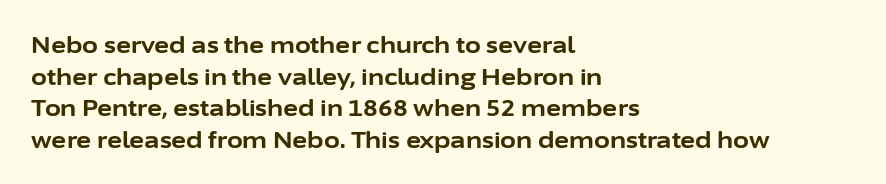
One glance says typical: line gaps are just what's usual. The letters stand upright; this is a roman face. These lines stack with their left ends in a neat column. Bold? Absolutely — the strokes are thick and heavy.
